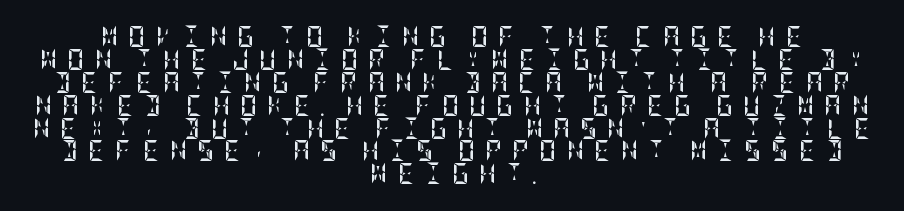
Vertical strokes here are truly vertical. Typeset on center — no edge is straight. As a designer I'd log this as weight 700, bold. Clear beneath every line of the passage. The tracking reads as deliberately expanded to a designer's eye. Horizontal bands of white between lines are thin slivers.
